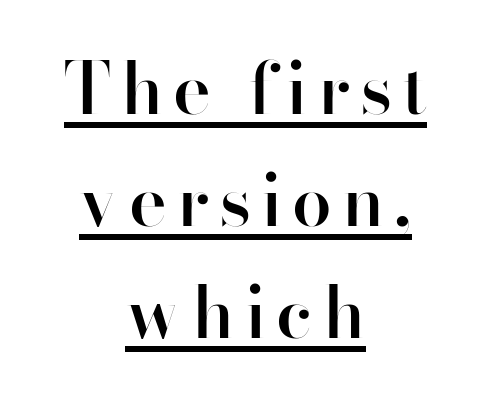
The image shows 71 px semibold sans-serif type, upright; set centered, normal line spacing (1.58x), underlined; high stroke contrast and a small x-height.
